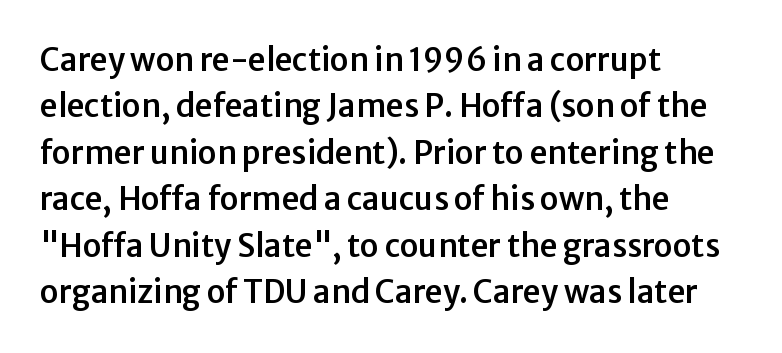
Q: Is the text italic (slanted)? A: No, it is upright.
Q: Is the typeface a serif or a sans-serif typeface? A: Sans-serif.
Q: Is the text underlined? A: No.
Q: How is the paragraph aligned? A: Left-aligned.
Q: Is the spacing between letters normal or unusually wide? A: Normal.
Q: Is the spacing between lines tight, normal or loose? A: Normal.
Q: Width (condensed, normal, or wide)? A: Normal.
Q: Stroke contrast? A: Low.
Q: x-height? A: Medium.
Q: Monospaced? A: No.
